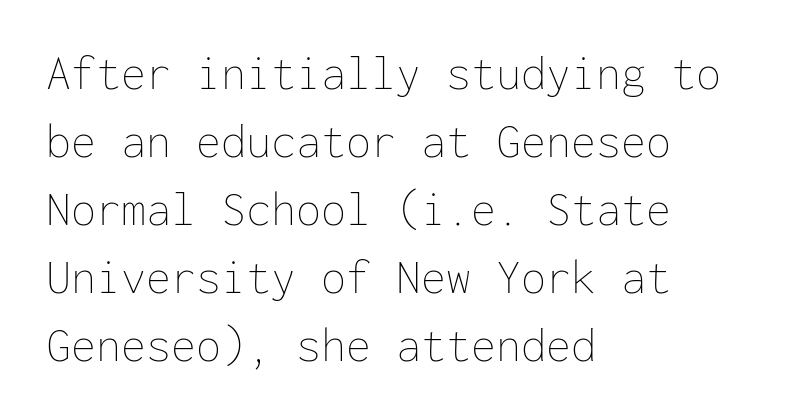
{"italic": "no", "bold": "no", "weight": "thin", "width": "normal", "stroke_contrast": "low", "x_height": "medium", "monospaced": "yes", "underline": "no", "align": "left", "line_spacing": "normal", "line_spacing_ratio": 1.36, "letter_spacing": "normal", "letter_spacing_em": 0.0, "glyph_px": 50}
